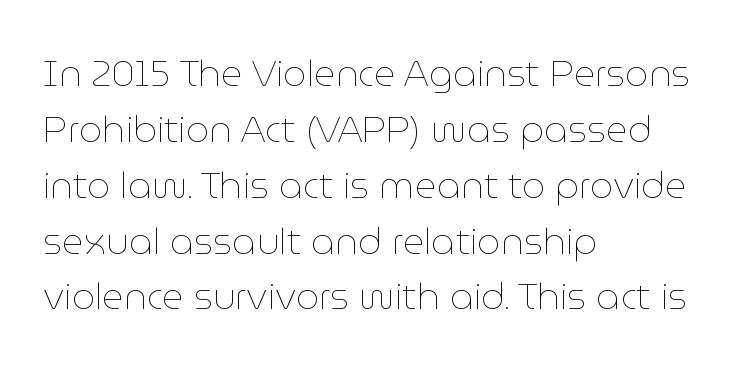
Q: Is the text bold? A: No.
Q: Is the text italic (slanted)? A: No, it is upright.
Q: Is the text underlined? A: No.
Q: How is the paragraph aligned? A: Left-aligned.
Q: Is the spacing between letters normal or unusually wide? A: Normal.
Q: Is the spacing between lines tight, normal or loose? A: Normal.
Q: Width (condensed, normal, or wide)? A: Normal.
Q: Stroke contrast? A: Low.
Q: x-height? A: Medium.
Q: Monospaced? A: No.
